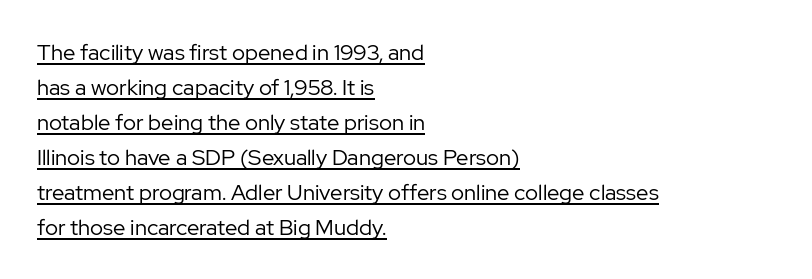
The image shows 22 px text type, upright; set left-aligned, normal line spacing (1.59x), normal letter spacing, underlined.
